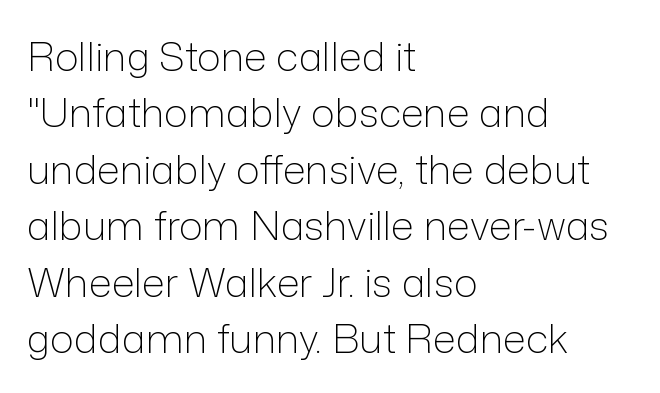
The image shows 40 px light sans-serif type, upright; set left-aligned, normal line spacing (1.41x), normal letter spacing, not underlined; low stroke contrast and a medium x-height.
